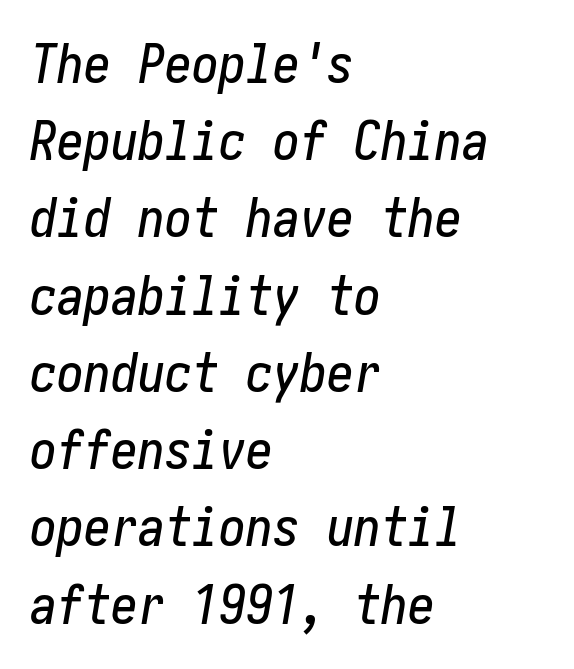
{"italic": "yes", "lean": "right", "slant_degrees": 10, "width": "condensed", "stroke_contrast": "low", "x_height": "medium", "underline": "no", "align": "left", "line_spacing": "normal", "line_spacing_ratio": 1.43, "letter_spacing": "normal", "letter_spacing_em": 0.0, "glyph_px": 54}
